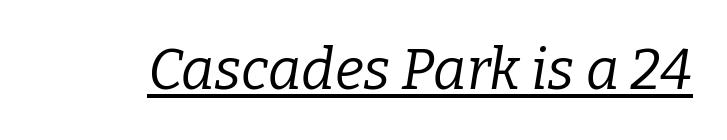
{"serif": "yes", "italic": "yes", "lean": "right", "slant_degrees": 9, "bold": "no", "weight": "regular", "width": "normal", "stroke_contrast": "low", "x_height": "medium", "monospaced": "no", "underline": "yes", "letter_spacing": "normal", "letter_spacing_em": 0.0, "glyph_px": 57}
